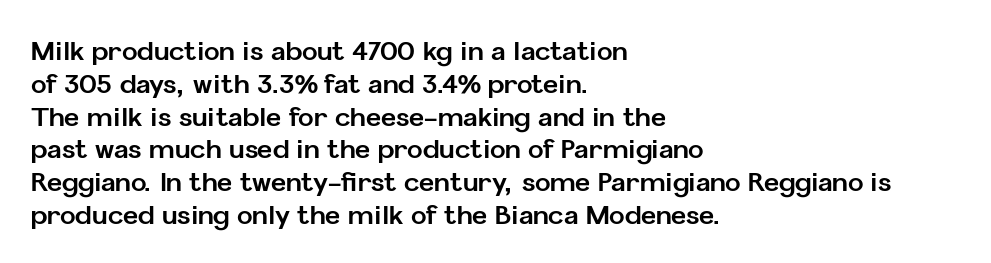
Reading down the column, the eye jumps a familiar distance to each next line. The passage shown is not underscored anywhere. Its strokes are broad and dark, the hallmark of bold type. Quick note: not italic, upright. Observe the ordinary spacing: letters are neighbours, not strangers. Line beginnings align vertically; line endings do not.
